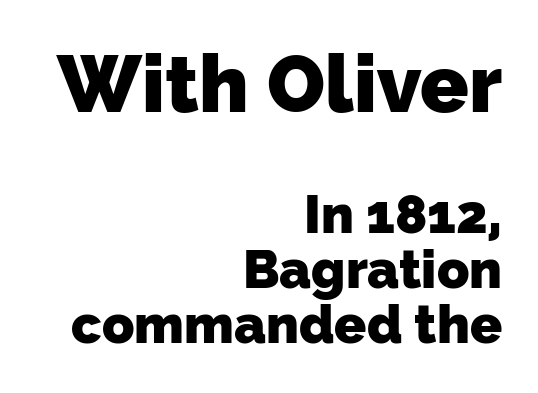
The specimen omits any rule beneath the text block's lines. All the whitespace from short lines collects on the left. Observe the ordinary spacing: letters are neighbours, not strangers. Are there feet on the stems? There aren't — it's a sans. The designer gave the opening block more size than the closing block. Horizontal bands of white between lines are thin slivers.
